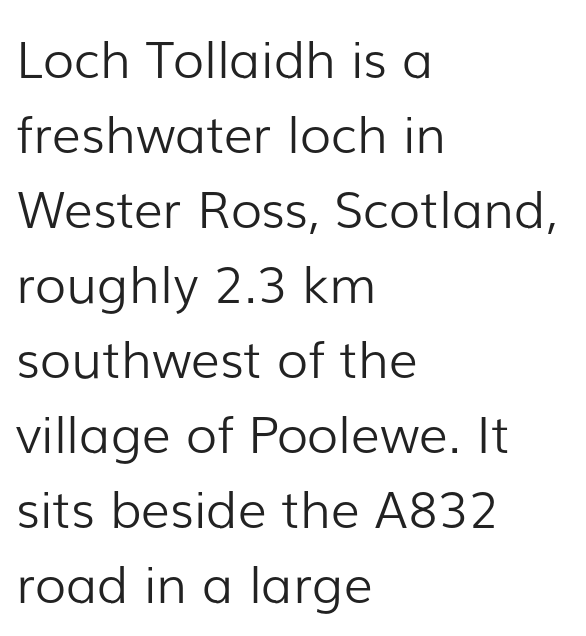
The image shows 51 px light sans-serif type, upright; set left-aligned, normal line spacing (1.47x), normal letter spacing, not underlined; low stroke contrast and a medium x-height.
